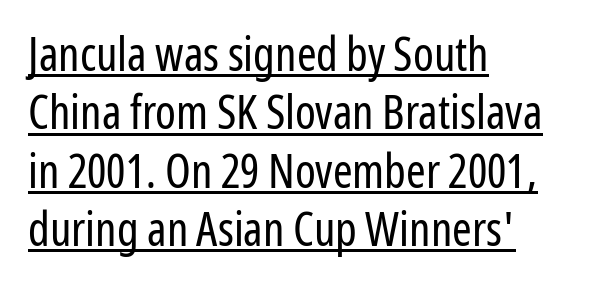
The image shows 47 px regular-weight, condensed sans-serif type, upright; set left-aligned, line spacing 1.24x, normal letter spacing, underlined; low stroke contrast and a medium x-height.
